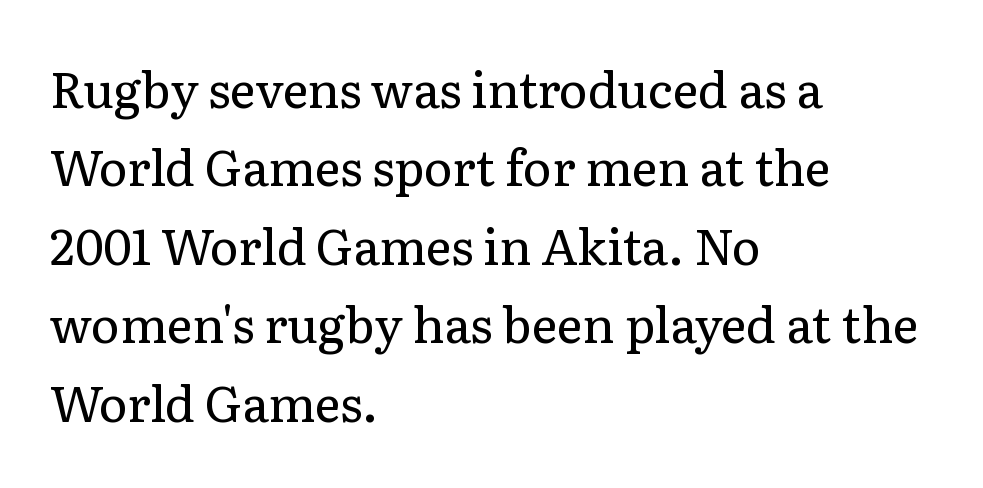
The image shows 49 px regular-weight serif type, upright; set left-aligned, normal line spacing (1.6x), normal letter spacing, not underlined; low stroke contrast and a medium x-height.
